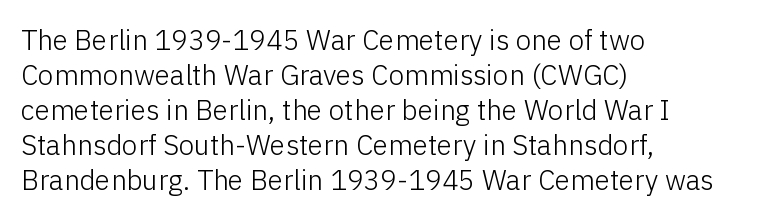
The vertical gap from one line to the next is medium. Each line starts at the same left margin while the right side varies. Anything drawn beneath the words? Only blank space. Look at the bottom of the vertical strokes: they stop flat, with no serifs. The letters stand upright; this is a roman face. Bold? No — there's no thickening of the strokes.
